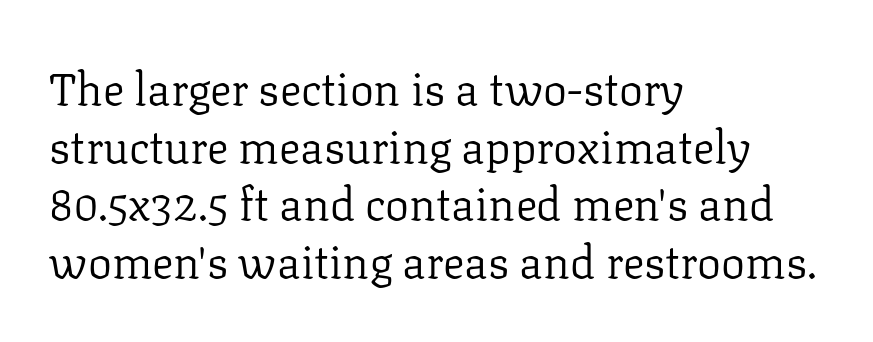
The image shows 45 px regular-weight serif type, upright; set left-aligned, normal line spacing (1.28x), normal letter spacing, not underlined; low stroke contrast and a medium x-height.
